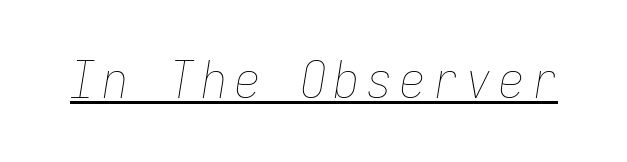
Q: Is the text bold? A: No.
Q: Is the text italic (slanted)? A: Yes, it leans right by about 9 degrees.
Q: Is the text underlined? A: Yes.
Q: Width (condensed, normal, or wide)? A: Condensed.
Q: Stroke contrast? A: Low.
Q: x-height? A: Medium.
Q: Monospaced? A: Yes.
